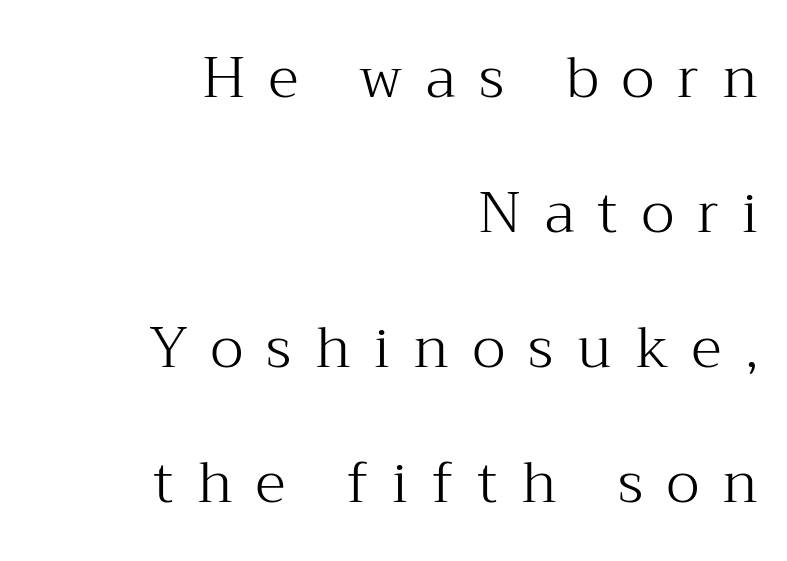
Q: Is the text bold? A: No.
Q: Is the text italic (slanted)? A: No, it is upright.
Q: Is the typeface a serif or a sans-serif typeface? A: Serif.
Q: Is the text underlined? A: No.
Q: How is the paragraph aligned? A: Right-aligned.
Q: Is the spacing between letters normal or unusually wide? A: Unusually wide.
Q: Is the spacing between lines tight, normal or loose? A: Loose.
Q: Width (condensed, normal, or wide)? A: Normal.
Q: Stroke contrast? A: Medium.
Q: x-height? A: Medium.
Q: Monospaced? A: No.
